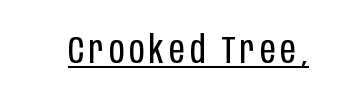
Q: Is the text bold? A: No.
Q: Is the text italic (slanted)? A: No, it is upright.
Q: Is the typeface a serif or a sans-serif typeface? A: Sans-serif.
Q: Is the text underlined? A: Yes.
Q: Width (condensed, normal, or wide)? A: Condensed.
Q: Stroke contrast? A: Low.
Q: x-height? A: Large.
Q: Monospaced? A: No.
